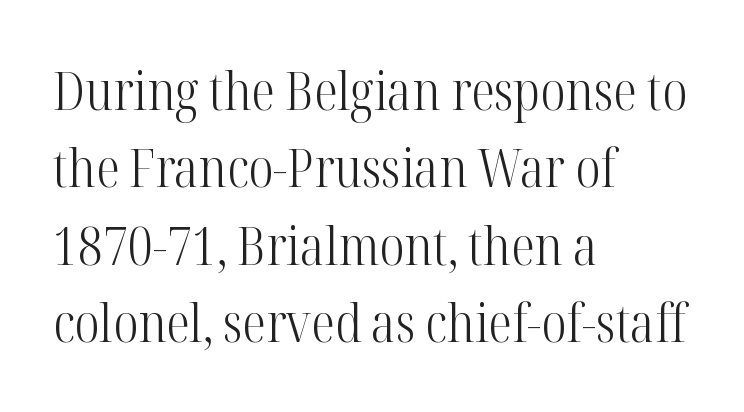
The image shows 53 px light, condensed serif type, upright; set left-aligned, normal line spacing (1.46x), normal letter spacing, not underlined; high stroke contrast and a medium x-height.
